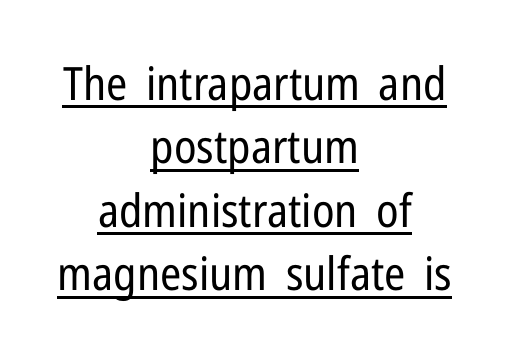
The image shows 46 px regular-weight, condensed sans-serif type, upright; set centered, normal line spacing (1.38x), normal letter spacing, underlined; low stroke contrast and a medium x-height.
